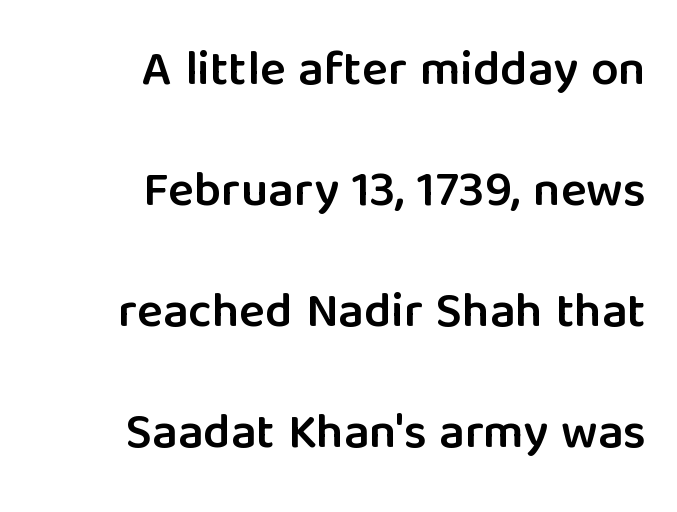
The image shows 49 px semibold sans-serif type, upright; set right-aligned, loose line spacing (2.47x), normal letter spacing, not underlined; low stroke contrast and a medium x-height.
